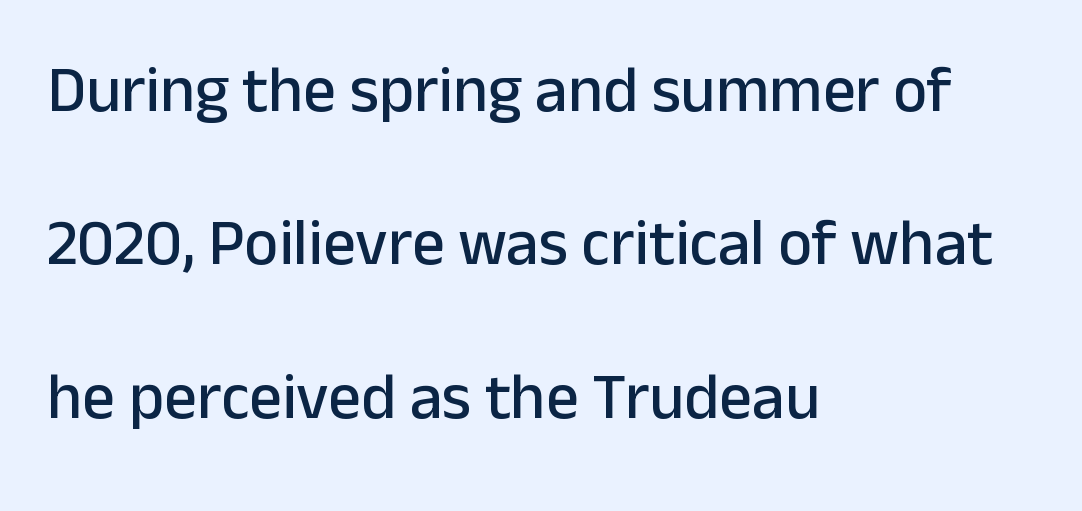
The image shows 65 px sans-serif type, upright; set left-aligned, loose line spacing (2.36x), normal letter spacing, not underlined; low stroke contrast and a medium x-height.
